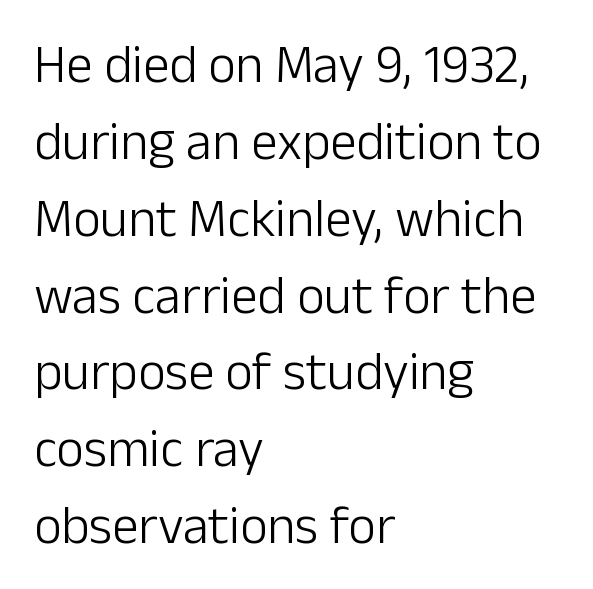
The image shows 53 px light sans-serif type, upright; set left-aligned, normal line spacing (1.45x), normal letter spacing, not underlined; low stroke contrast and a medium x-height.
